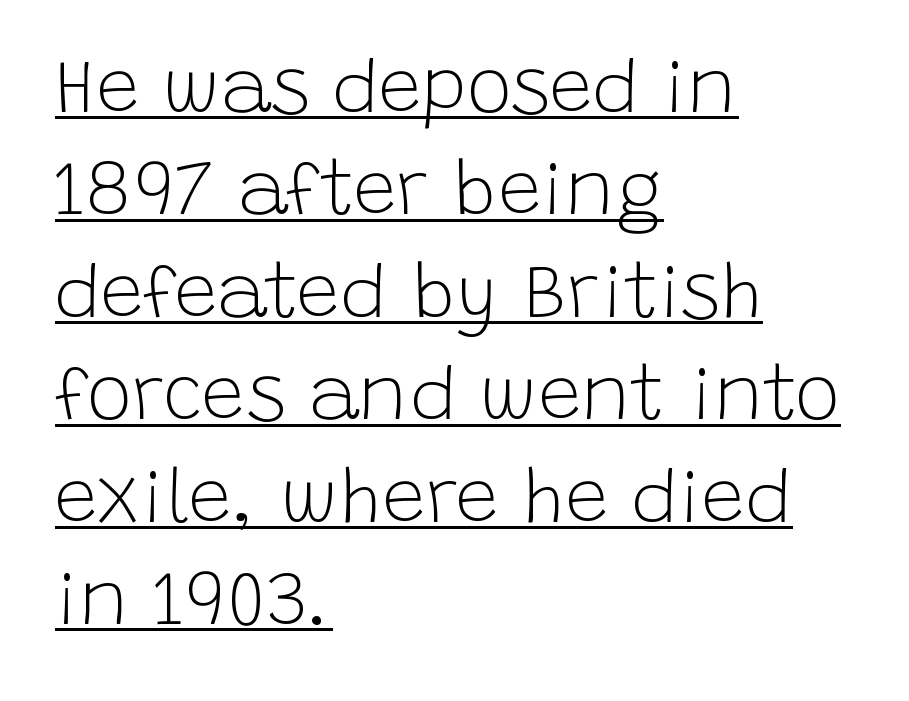
{"serif": "no", "italic": "no", "bold": "no", "weight": "light", "width": "normal", "stroke_contrast": "low", "x_height": "large", "monospaced": "no", "underline": "yes", "align": "left", "line_spacing": "normal", "line_spacing_ratio": 1.33, "letter_spacing": "normal", "letter_spacing_em": 0.0, "glyph_px": 77}
